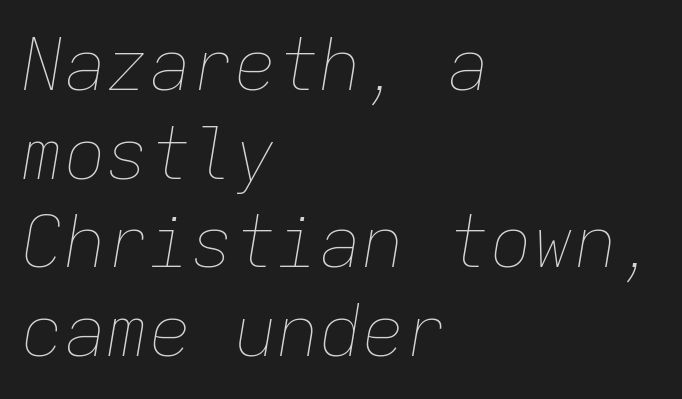
Q: Is the text bold? A: No.
Q: Is the text italic (slanted)? A: Yes, it leans right by about 9 degrees.
Q: Is the text underlined? A: No.
Q: How is the paragraph aligned? A: Left-aligned.
Q: Is the spacing between letters normal or unusually wide? A: Normal.
Q: Is the spacing between lines tight, normal or loose? A: Normal.
Q: Width (condensed, normal, or wide)? A: Normal.
Q: Stroke contrast? A: Low.
Q: x-height? A: Medium.
Q: Monospaced? A: Yes.
